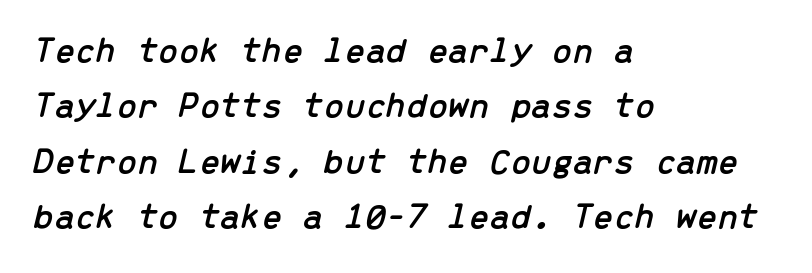
The image shows 37 px text type, italic (leaning right), monospaced; set left-aligned, normal line spacing (1.5x), normal letter spacing, not underlined; low stroke contrast and a medium x-height.
